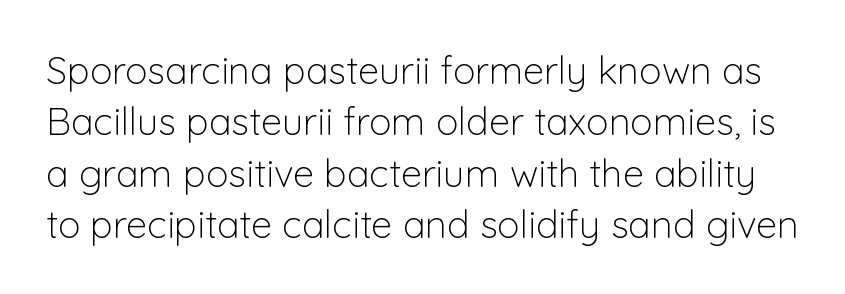
{"serif": "no", "italic": "no", "bold": "no", "weight": "light", "width": "normal", "stroke_contrast": "low", "x_height": "medium", "monospaced": "no", "underline": "no", "line_spacing": "normal", "line_spacing_ratio": 1.35, "letter_spacing": "normal", "letter_spacing_em": 0.0, "glyph_px": 38}
